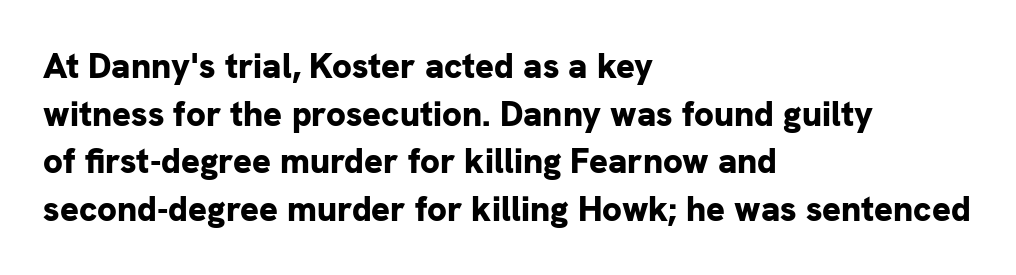
The image shows 35 px bold sans-serif type, upright; set left-aligned, normal line spacing (1.36x), normal letter spacing, not underlined; low stroke contrast and a medium x-height.
